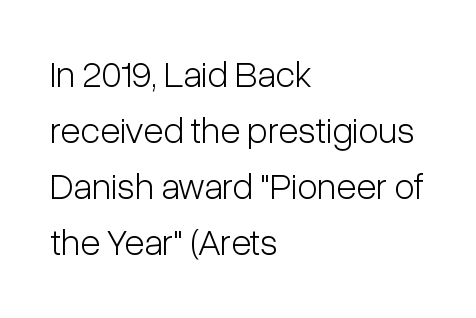
Q: Is the text bold? A: No.
Q: Is the text italic (slanted)? A: No, it is upright.
Q: Is the typeface a serif or a sans-serif typeface? A: Sans-serif.
Q: Is the text underlined? A: No.
Q: How is the paragraph aligned? A: Left-aligned.
Q: Is the spacing between letters normal or unusually wide? A: Normal.
Q: Is the spacing between lines tight, normal or loose? A: Normal.
Q: Width (condensed, normal, or wide)? A: Condensed.
Q: Stroke contrast? A: Low.
Q: x-height? A: Medium.
Q: Monospaced? A: No.
